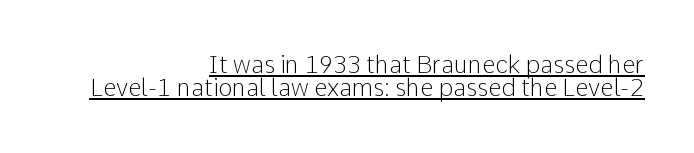
The image shows 24 px text type, upright; set right-aligned, tight line spacing (0.96x), normal letter spacing, underlined.
